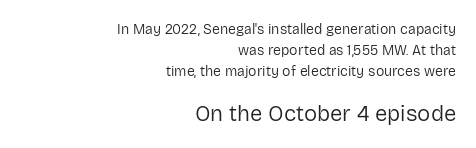
The later block is typeset at a bigger size than the earlier block. The passage shown is not underscored anywhere. One-word summary of the alignment: right. The letters stand straight up with perfectly vertical stems. Vertical spacing — default.
